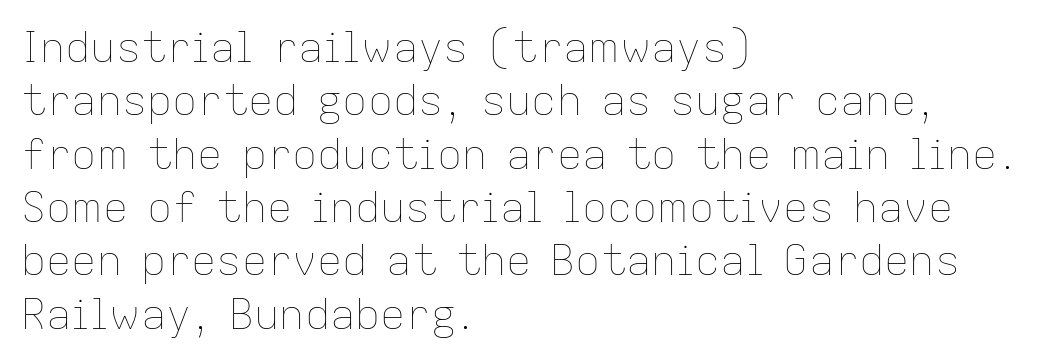
The image shows 42 px thin type, upright; set left-aligned, normal line spacing (1.27x), normal letter spacing, not underlined; low stroke contrast and a medium x-height.
